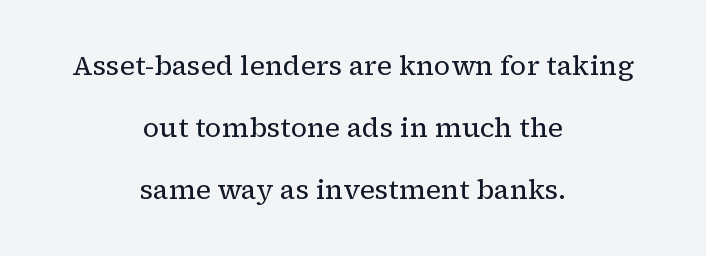
The image shows 27 px text type, upright; set centered, loose line spacing (2.29x), normal letter spacing, not underlined.
